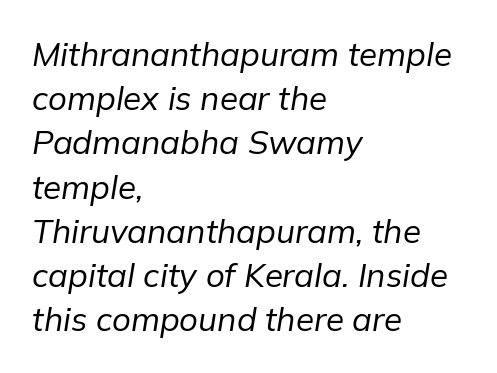
{"italic": "yes", "lean": "right", "slant_degrees": 9, "bold": "no", "weight": "regular", "width": "normal", "stroke_contrast": "low", "x_height": "medium", "monospaced": "no", "underline": "no", "align": "left", "line_spacing": "normal", "line_spacing_ratio": 1.34, "letter_spacing": "normal", "letter_spacing_em": 0.0, "glyph_px": 33}
